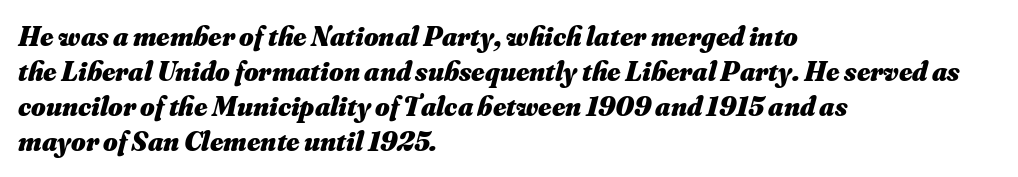
The image shows 28 px heavy type, italic (leaning right); set left-aligned, normal line spacing (1.25x), normal letter spacing, not underlined; medium stroke contrast and a small x-height.
